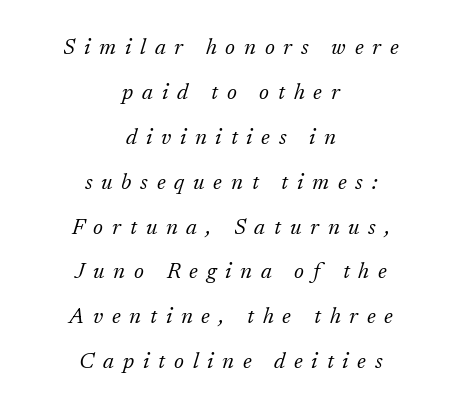
Is the block centered? Yes — each line is placed symmetrically about the middle. Would a proofreader flag this as italicized? Yes. The block of text is sparse from top to bottom, with ample space between rows. Descender tails drop into unmarked territory. Tracking value appears strongly positive — letters spread wide. Nothing heavy about these letters — not bold at all.
